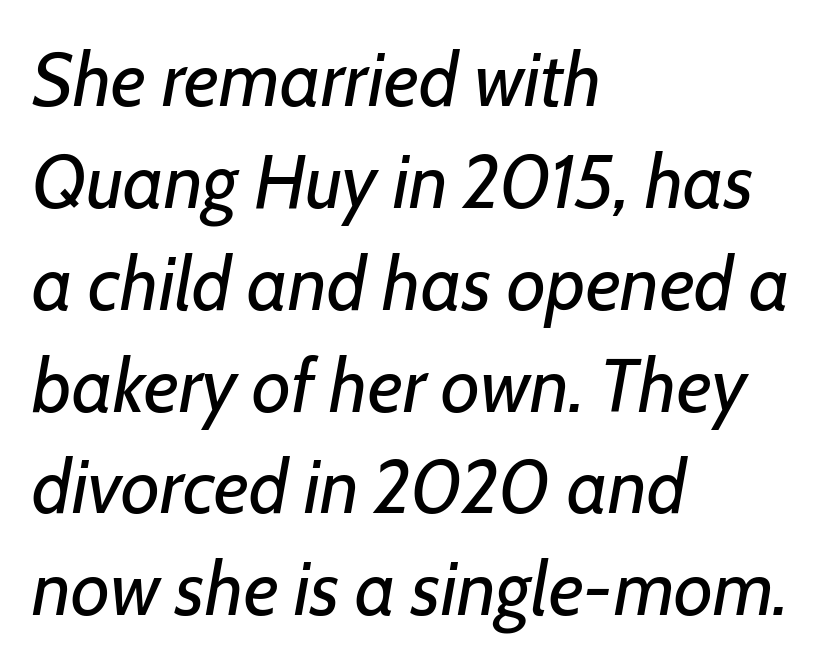
The image shows 76 px regular-weight type, italic (leaning right); set left-aligned, normal line spacing (1.34x), normal letter spacing, not underlined; low stroke contrast and a medium x-height.
